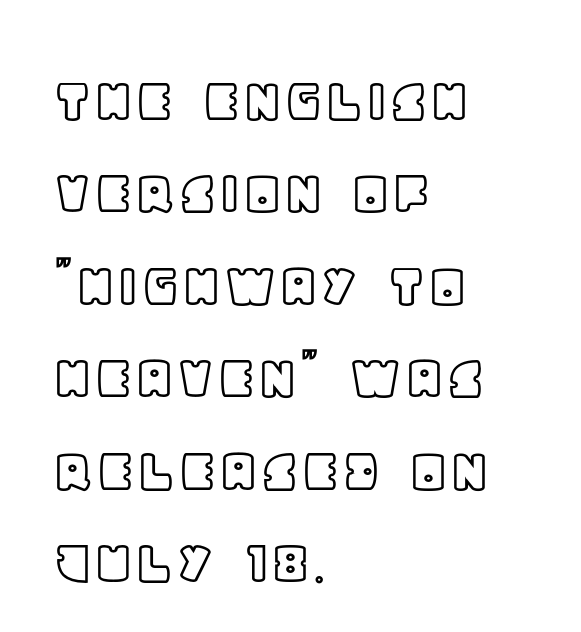
Q: Is the text italic (slanted)? A: No, it is upright.
Q: Is the text underlined? A: No.
Q: How is the paragraph aligned? A: Left-aligned.
Q: Is the spacing between letters normal or unusually wide? A: Normal.
Q: Is the spacing between lines tight, normal or loose? A: Normal.
Q: Width (condensed, normal, or wide)? A: Normal.
Q: x-height? A: Large.
Q: Monospaced? A: No.
